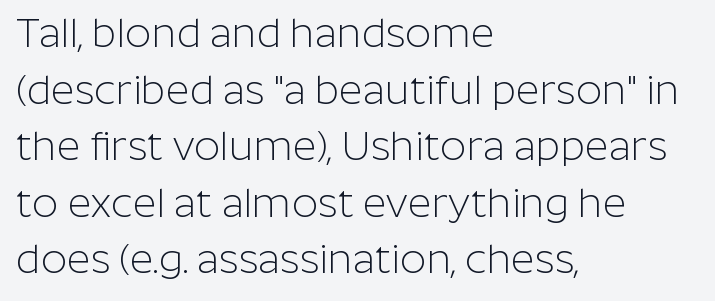
Q: Is the text bold? A: No.
Q: Is the text italic (slanted)? A: No, it is upright.
Q: Is the typeface a serif or a sans-serif typeface? A: Sans-serif.
Q: Is the text underlined? A: No.
Q: How is the paragraph aligned? A: Left-aligned.
Q: Is the spacing between letters normal or unusually wide? A: Normal.
Q: Is the spacing between lines tight, normal or loose? A: Normal.
Q: Width (condensed, normal, or wide)? A: Normal.
Q: Stroke contrast? A: Low.
Q: x-height? A: Medium.
Q: Monospaced? A: No.
